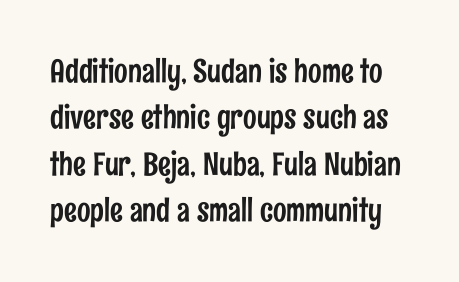
The glyphs in this specimen are sans serif. The letters stand straight up with perfectly vertical stems. Has an underline been added? It has not. Character widths vary here, with narrow letters taking less room than wide ones. Tracking value appears to be zero — textbook default spacing.
